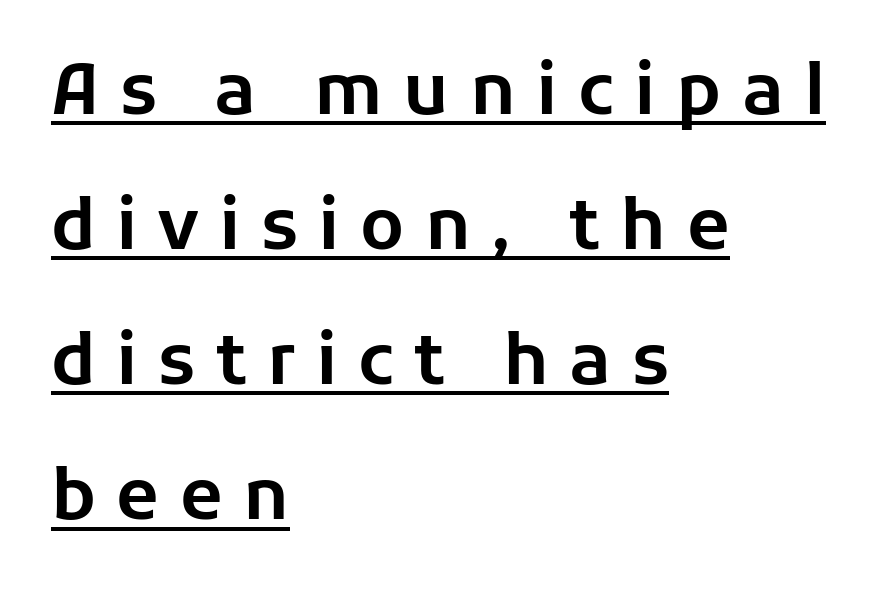
Q: Is the text italic (slanted)? A: No, it is upright.
Q: Is the typeface a serif or a sans-serif typeface? A: Sans-serif.
Q: Is the text underlined? A: Yes.
Q: How is the paragraph aligned? A: Left-aligned.
Q: Is the spacing between letters normal or unusually wide? A: Unusually wide.
Q: Is the spacing between lines tight, normal or loose? A: Loose.
Q: Width (condensed, normal, or wide)? A: Normal.
Q: Stroke contrast? A: Low.
Q: x-height? A: Medium.
Q: Monospaced? A: No.
